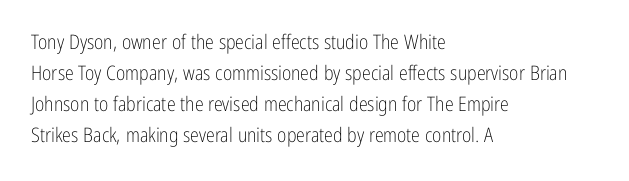
{"italic": "no", "bold": "no", "underline": "no", "align": "left", "line_spacing": "normal", "line_spacing_ratio": 1.55, "letter_spacing": "normal", "letter_spacing_em": 0.0, "glyph_px": 20}
